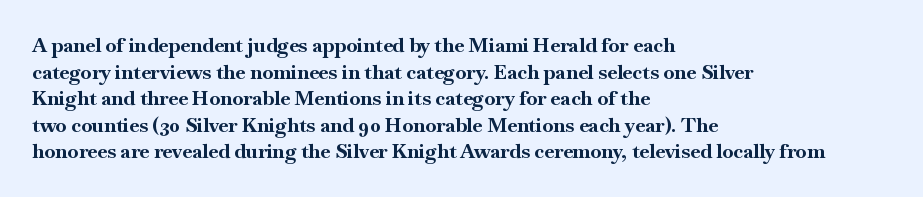
Q: Is the text bold? A: Yes.
Q: Is the text italic (slanted)? A: No, it is upright.
Q: Is the text underlined? A: No.
Q: How is the paragraph aligned? A: Left-aligned.
Q: Is the spacing between letters normal or unusually wide? A: Normal.
Q: Is the spacing between lines tight, normal or loose? A: Normal.
